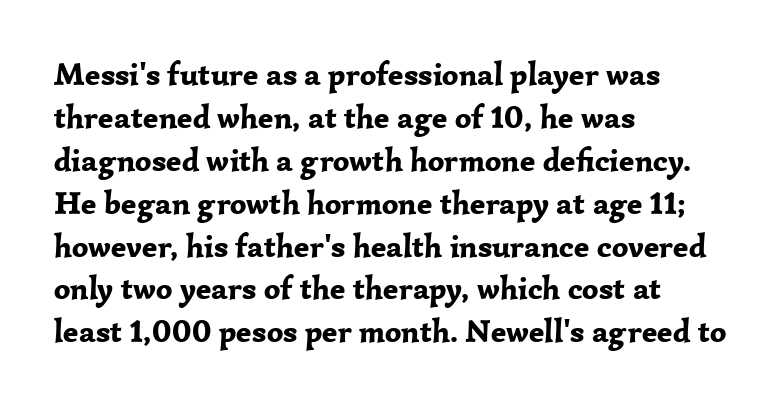
{"serif": "yes", "italic": "no", "bold": "yes", "weight": "bold", "width": "normal", "stroke_contrast": "low", "x_height": "medium", "monospaced": "no", "underline": "no", "align": "left", "line_spacing": "normal", "line_spacing_ratio": 1.34, "letter_spacing": "normal", "letter_spacing_em": 0.0, "glyph_px": 32}
